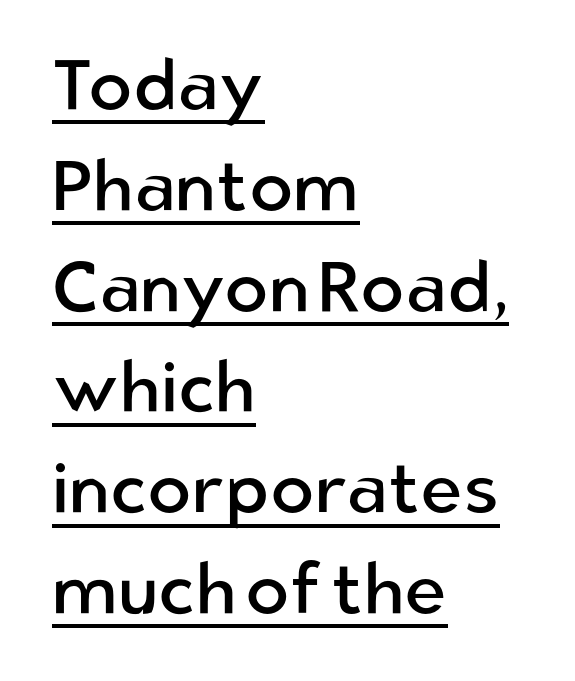
Q: Is the text bold? A: No.
Q: Is the text italic (slanted)? A: No, it is upright.
Q: Is the typeface a serif or a sans-serif typeface? A: Sans-serif.
Q: Is the text underlined? A: Yes.
Q: How is the paragraph aligned? A: Left-aligned.
Q: Is the spacing between letters normal or unusually wide? A: Normal.
Q: Is the spacing between lines tight, normal or loose? A: Normal.
Q: Width (condensed, normal, or wide)? A: Normal.
Q: Stroke contrast? A: Low.
Q: x-height? A: Medium.
Q: Monospaced? A: No.
